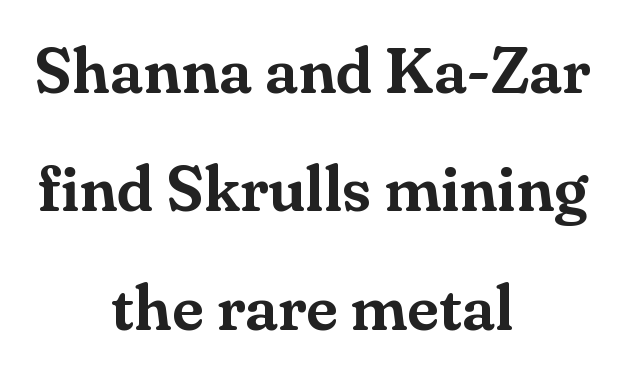
{"serif": "yes", "italic": "no", "width": "normal", "stroke_contrast": "medium", "x_height": "small", "monospaced": "no", "underline": "no", "align": "center", "line_spacing_ratio": 1.85, "letter_spacing": "normal", "letter_spacing_em": 0.0, "glyph_px": 64}
